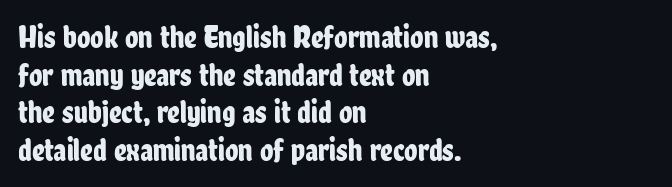
Letter spacing: default. Letterform terminals end flat and unadorned throughout the passage. Proportional: the letters do not fall into vertical columns. Every stem runs plumb, perpendicular to the baseline. Left-aligned paragraph, ragged on the right.
